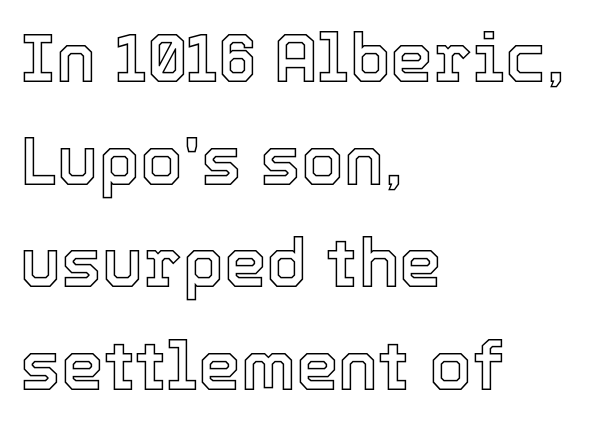
Q: Is the text italic (slanted)? A: No, it is upright.
Q: Is the text underlined? A: No.
Q: How is the paragraph aligned? A: Left-aligned.
Q: Is the spacing between letters normal or unusually wide? A: Normal.
Q: Is the spacing between lines tight, normal or loose? A: Normal.
Q: Width (condensed, normal, or wide)? A: Normal.
Q: x-height? A: Medium.
Q: Monospaced? A: No.
